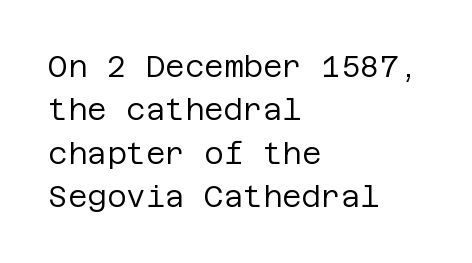
This is not heavy type; no bold has been used. Compared with typical paragraphs, the rows here are spaced about the same. Classification — sans serif. Between one letter and the next there's only the usual sliver of space. Italic? Not at all — the glyphs are vertical. Is the block centered? No — it sits flush against the left margin.
